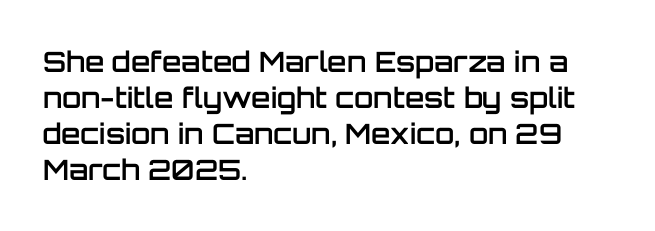
{"serif": "no", "italic": "no", "bold": "semi", "weight": "semibold", "width": "normal", "stroke_contrast": "low", "x_height": "large", "monospaced": "no", "underline": "no", "align": "left", "line_spacing": "normal", "line_spacing_ratio": 1.29, "letter_spacing": "normal", "letter_spacing_em": 0.0, "glyph_px": 28}
